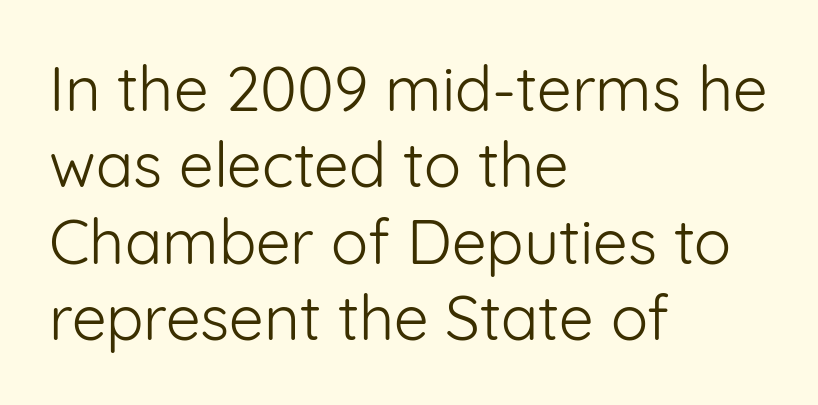
The image shows 62 px light sans-serif type, upright; set left-aligned, line spacing 1.23x, normal letter spacing, not underlined; low stroke contrast and a medium x-height.
